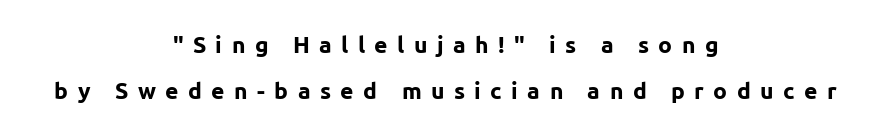
The image shows 23 px bold type, upright; set centered, loose line spacing (2.0x), unusually wide letter spacing (+0.41 em), not underlined.
